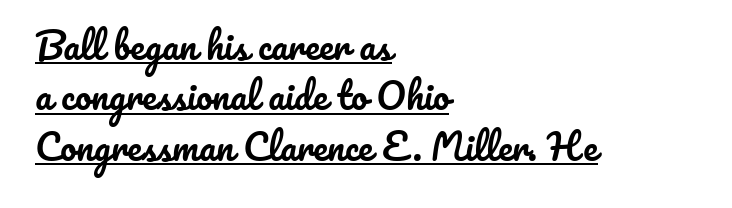
{"width": "normal", "stroke_contrast": "low", "x_height": "small", "monospaced": "no", "underline": "yes", "align": "left", "line_spacing": "normal", "line_spacing_ratio": 1.4, "letter_spacing": "normal", "letter_spacing_em": 0.0, "glyph_px": 36}
